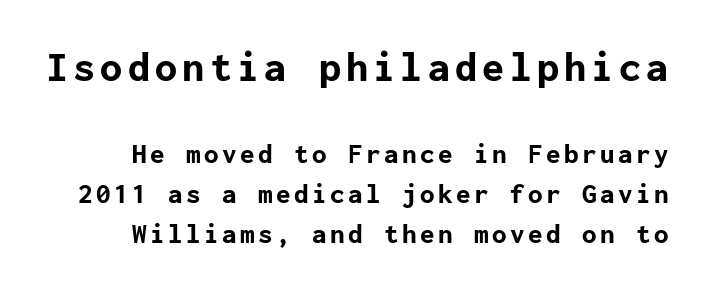
{"serif": "no", "italic": "no", "bold": "yes", "weight": "bold", "width": "normal", "stroke_contrast": "low", "x_height": "medium", "underline": "no", "line_spacing": "normal", "line_spacing_ratio": 1.37, "larger_block": "first", "size_ratio": 1.52, "glyph_px": 44}
